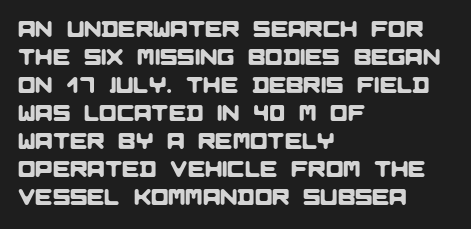
{"underline": "no", "align": "left", "line_spacing_ratio": 1.22, "letter_spacing": "normal", "letter_spacing_em": 0.0, "glyph_px": 23}
